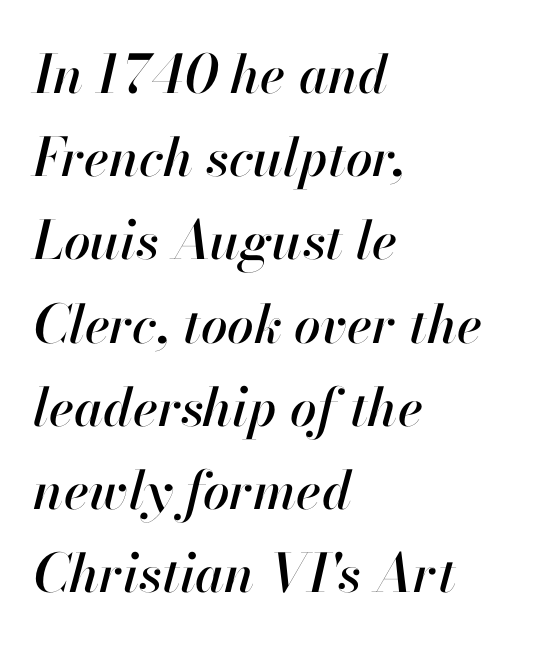
{"italic": "yes", "lean": "right", "slant_degrees": 13, "width": "normal", "stroke_contrast": "high", "x_height": "small", "monospaced": "no", "underline": "no", "align": "left", "line_spacing": "normal", "line_spacing_ratio": 1.57, "letter_spacing": "normal", "letter_spacing_em": 0.0, "glyph_px": 53}
